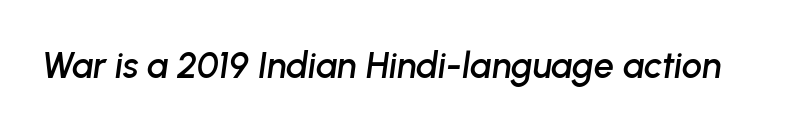
The face used here is rendered with its standard letterfit. Observe the lean: these are italic letterforms. Rule under the text: the space is simply empty. These lines are rendered in a variable-pitch font.
